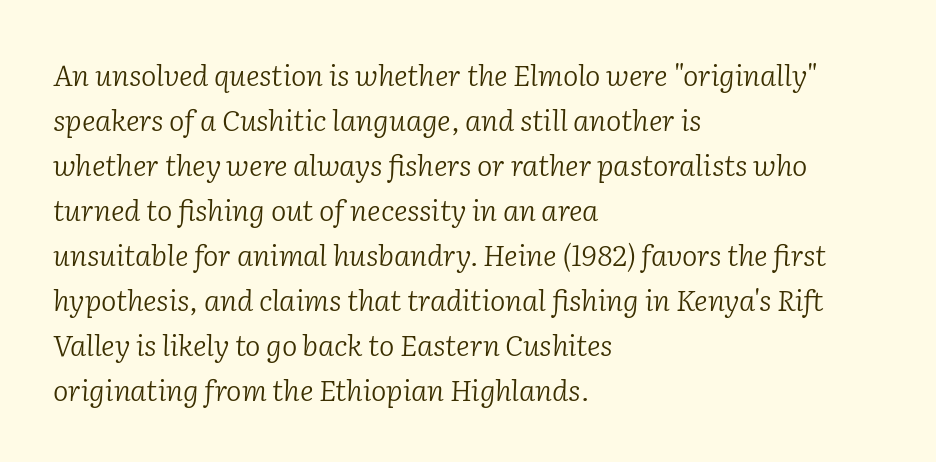
{"serif": "yes", "italic": "yes", "lean": "right", "slant_degrees": 2, "bold": "no", "weight": "light", "width": "normal", "stroke_contrast": "low", "x_height": "medium", "monospaced": "no", "underline": "no", "align": "left", "line_spacing": "normal", "line_spacing_ratio": 1.55, "letter_spacing": "normal", "letter_spacing_em": 0.0, "glyph_px": 29}
